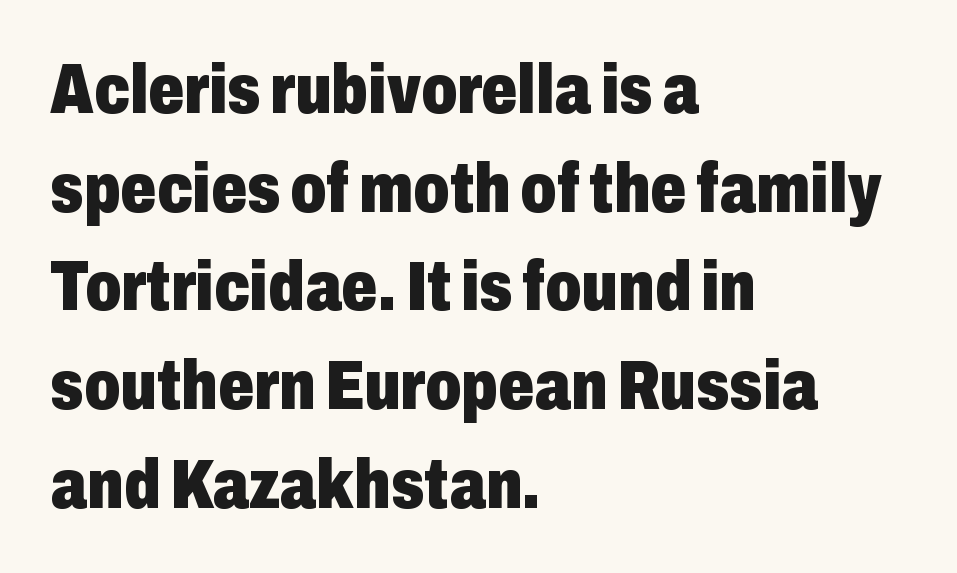
The image shows 71 px heavy, condensed sans-serif type, upright; set left-aligned, normal line spacing (1.39x), normal letter spacing, not underlined; low stroke contrast and a medium x-height.
